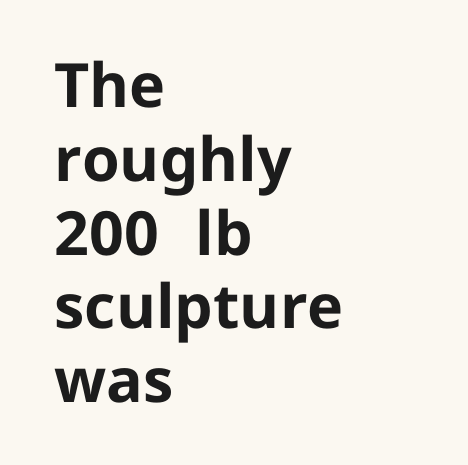
{"serif": "no", "italic": "no", "bold": "yes", "weight": "bold", "width": "normal", "stroke_contrast": "low", "x_height": "medium", "monospaced": "no", "underline": "no", "align": "left", "line_spacing_ratio": 1.21, "letter_spacing": "normal", "letter_spacing_em": 0.0, "glyph_px": 61}
